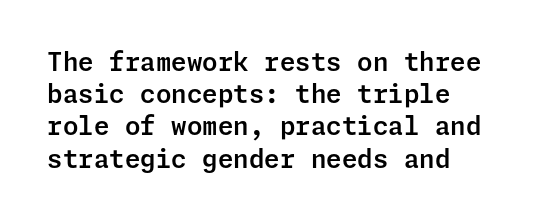
No italicization has been applied; the sample stays upright. This sample uses plain, unmodified letter spacing. Decoration check: the copy has no underline. The typesetter chose a ragged-right arrangement here. Interline gaps are of average width in this sample.
